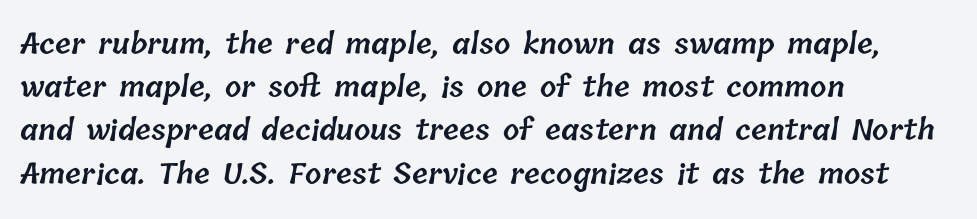
Q: Is the text bold? A: Semi-bold.
Q: Is the text underlined? A: No.
Q: How is the paragraph aligned? A: Left-aligned.
Q: Is the spacing between letters normal or unusually wide? A: Normal.
Q: Is the spacing between lines tight, normal or loose? A: Normal.
Q: Width (condensed, normal, or wide)? A: Normal.
Q: Stroke contrast? A: Low.
Q: x-height? A: Medium.
Q: Monospaced? A: No.
